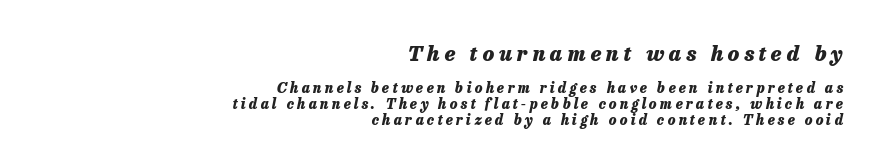
Descenders are the only things crossing below the line. The passage shown begins with its larger block and ends with its smaller one. I'd describe the lettering as bold — thick and assertive. One-word summary of the alignment: right. The rendering inserts visible extra space after every character. In terms of posture, this sample is oblique.
